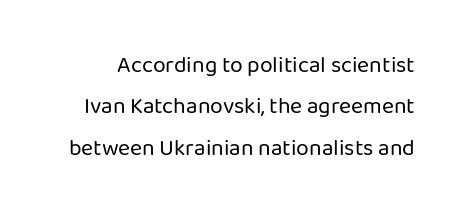
{"italic": "no", "bold": "no", "underline": "no", "line_spacing_ratio": 1.8, "letter_spacing": "normal", "letter_spacing_em": 0.0, "glyph_px": 23}
